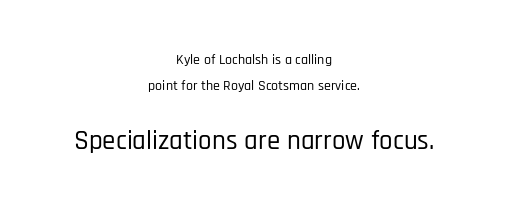
The image shows 27 px text type, upright; set centered, line spacing 1.83x, normal letter spacing, not underlined; the second (bottom) block is 1.93x larger.
